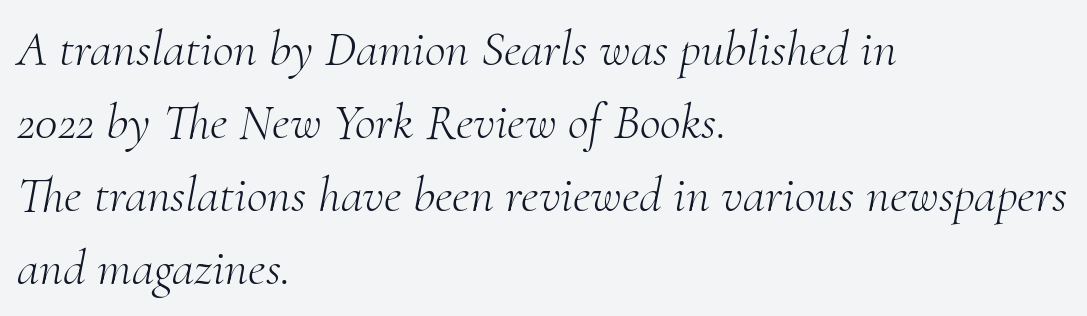
The image shows 51 px light serif type, italic (leaning right); set left-aligned, normal line spacing (1.43x), normal letter spacing, not underlined; medium stroke contrast and a small x-height.
